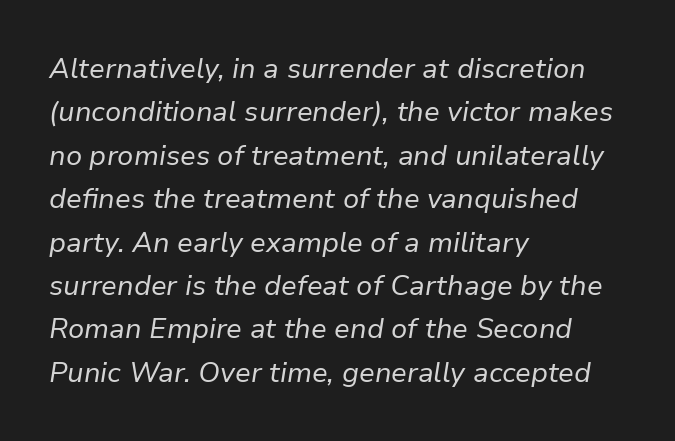
The image shows 28 px regular-weight type, italic (leaning right); set left-aligned, normal line spacing (1.55x), normal letter spacing, not underlined; low stroke contrast and a medium x-height.
